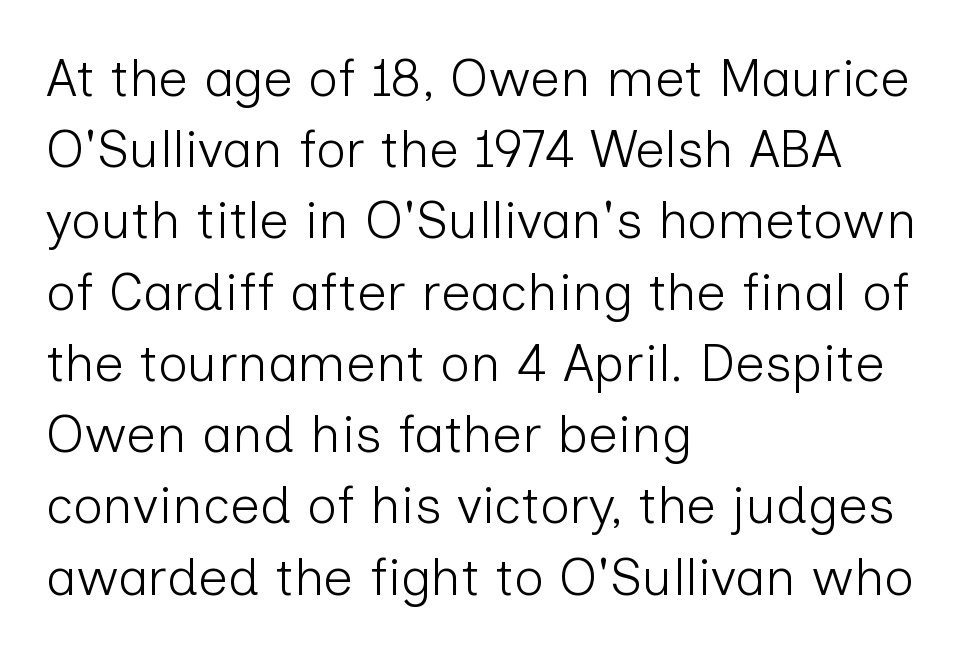
{"serif": "no", "italic": "no", "bold": "no", "weight": "light", "width": "normal", "stroke_contrast": "low", "x_height": "medium", "monospaced": "no", "underline": "no", "align": "left", "line_spacing": "normal", "line_spacing_ratio": 1.37, "letter_spacing": "normal", "letter_spacing_em": 0.0, "glyph_px": 52}
